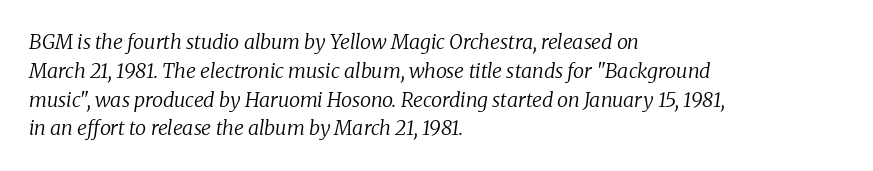
Q: Is the text bold? A: No.
Q: Is the text italic (slanted)? A: Yes, it leans right by about 8 degrees.
Q: Is the text underlined? A: No.
Q: How is the paragraph aligned? A: Left-aligned.
Q: Is the spacing between letters normal or unusually wide? A: Normal.
Q: Is the spacing between lines tight, normal or loose? A: Normal.
